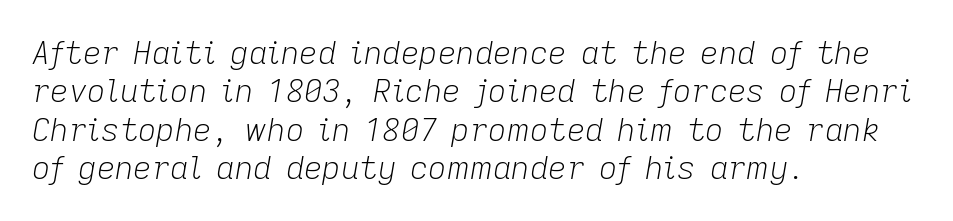
Clear beneath every line of the passage. The glyphs look as if they've been sheared to an angle. Weight class: somewhere from thin through regular. Each letter keeps its own natural width here, so spacing adapts to shape.
